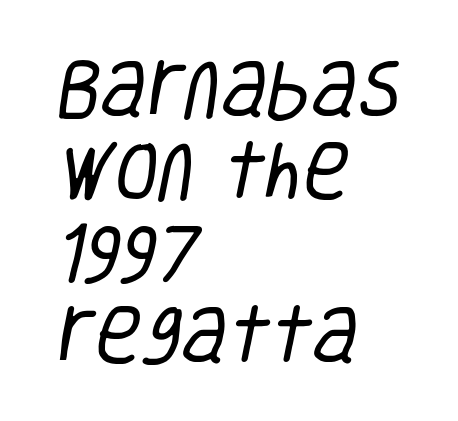
The passage shown is typeset with a sans-serif family. These glyphs show unthickened strokes, regular width or finer. This rendering uses left alignment, leaving the right contour irregular. The rendering uses natural spacing where letterforms have individual widths. How would I describe the line gaps? Plain and ordinary.
